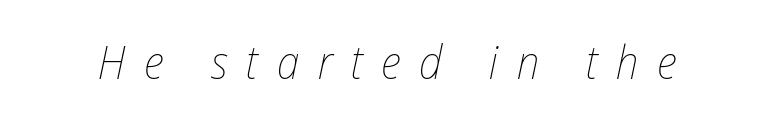
The image shows 46 px thin, condensed type, italic (leaning right); set unusually wide letter spacing (+0.4 em), not underlined; low stroke contrast and a medium x-height.
